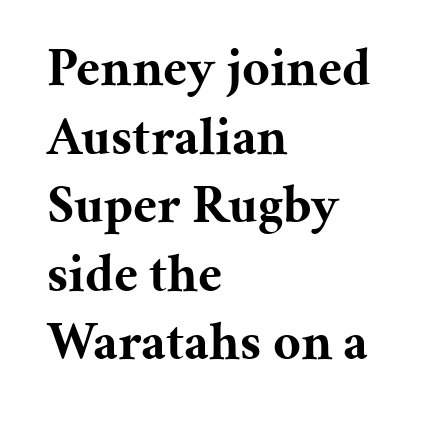
Q: Is the text bold? A: Yes.
Q: Is the text italic (slanted)? A: No, it is upright.
Q: Is the typeface a serif or a sans-serif typeface? A: Serif.
Q: Is the text underlined? A: No.
Q: How is the paragraph aligned? A: Left-aligned.
Q: Is the spacing between letters normal or unusually wide? A: Normal.
Q: Is the spacing between lines tight, normal or loose? A: Normal.
Q: Width (condensed, normal, or wide)? A: Normal.
Q: Stroke contrast? A: Medium.
Q: x-height? A: Medium.
Q: Monospaced? A: No.
